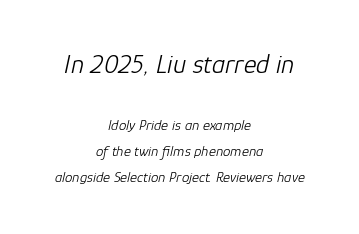
The image shows 27 px text type, italic (leaning right); set centered, line spacing 1.72x, normal letter spacing, not underlined; the first (top) block is 1.8x larger.
